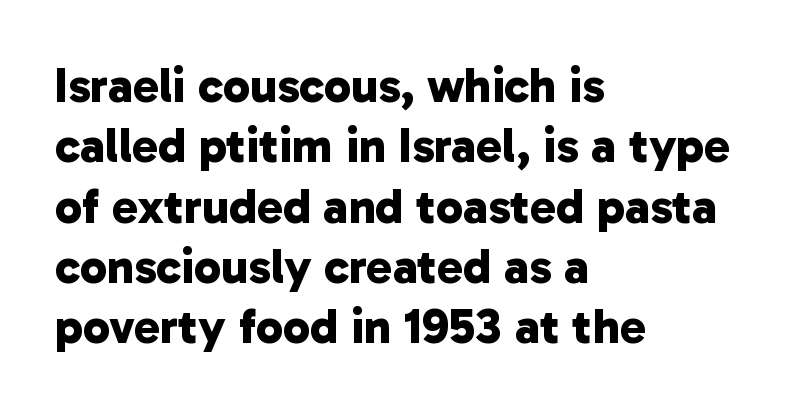
The face used here is rendered with its standard letterfit. As a designer I'd log this as weight 700, bold. Notice how the passage keeps a crisp vertical edge on the left only. Beneath every word, the page is bare. The typeface chosen for these lines omits serifs.
